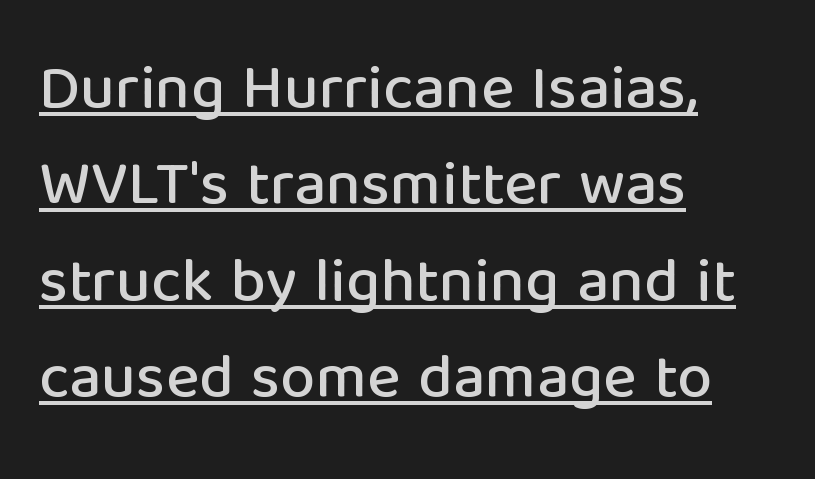
The image shows 63 px sans-serif type, upright; set left-aligned, normal line spacing (1.53x), normal letter spacing, underlined; low stroke contrast and a medium x-height.
